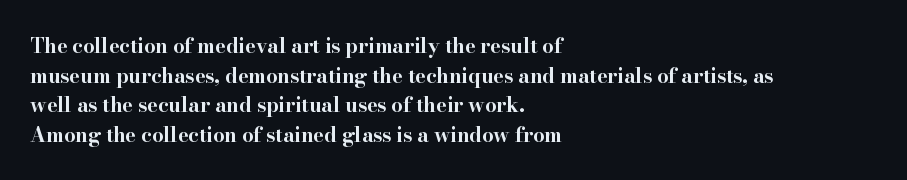
Q: Is the text bold? A: Yes.
Q: Is the text italic (slanted)? A: No, it is upright.
Q: Is the text underlined? A: No.
Q: How is the paragraph aligned? A: Left-aligned.
Q: Is the spacing between letters normal or unusually wide? A: Normal.
Q: Is the spacing between lines tight, normal or loose? A: Normal.
